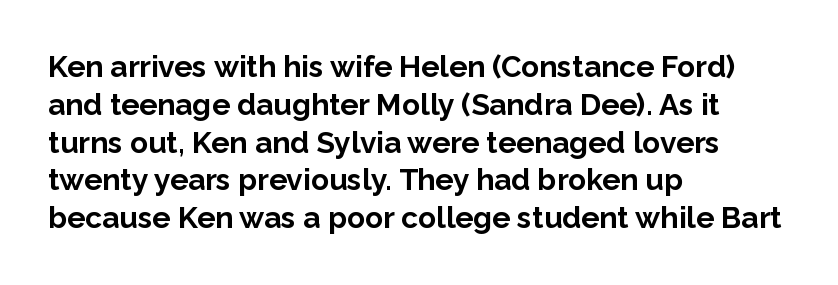
The rendering uses natural spacing where letterforms have individual widths. The glyphs have the mass of a bold cut. The letters stand upright; this is a roman face. Line spacing here is normal.
